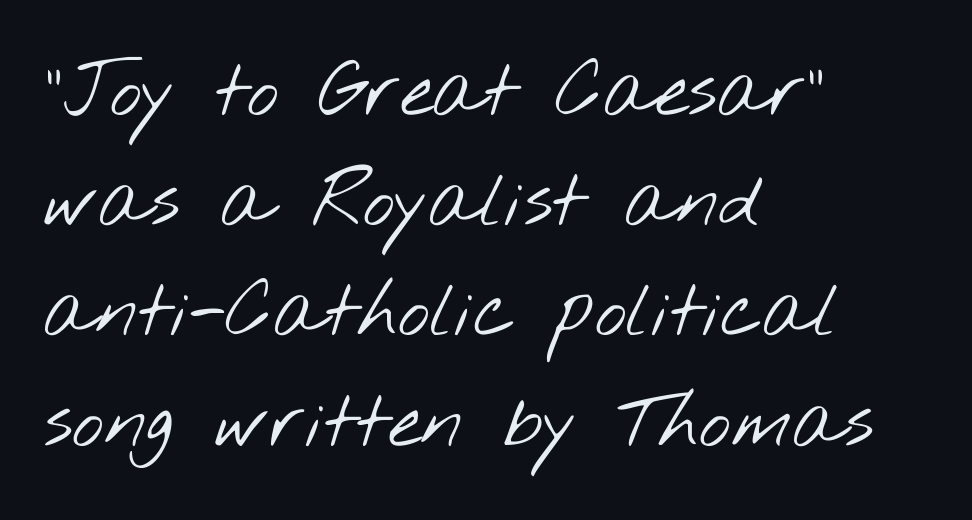
Q: Is the text bold? A: No.
Q: Is the typeface a serif or a sans-serif typeface? A: Sans-serif.
Q: Is the text underlined? A: No.
Q: How is the paragraph aligned? A: Left-aligned.
Q: Is the spacing between letters normal or unusually wide? A: Normal.
Q: Is the spacing between lines tight, normal or loose? A: Normal.
Q: Width (condensed, normal, or wide)? A: Wide.
Q: Stroke contrast? A: Low.
Q: x-height? A: Small.
Q: Monospaced? A: No.
